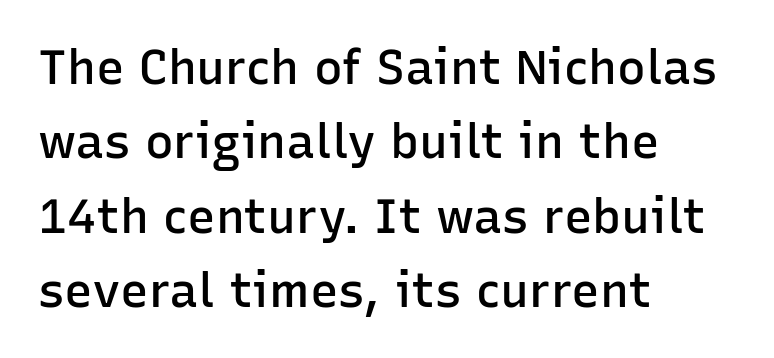
Left-aligned paragraph, ragged on the right. Rows of type keep a routine distance in the vertical direction. This rendering features lettering with no underline. The passage shown is semibold, sitting just below true bold. Style check: upright. What kind of face is this? One without serifs — a sans.
